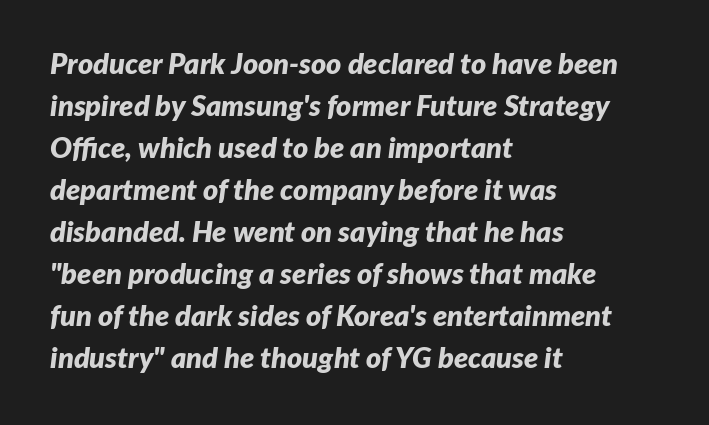
{"italic": "yes", "lean": "right", "slant_degrees": 7, "bold": "yes", "weight": "bold", "width": "normal", "stroke_contrast": "low", "x_height": "medium", "monospaced": "no", "underline": "no", "align": "left", "line_spacing": "normal", "line_spacing_ratio": 1.45, "letter_spacing": "normal", "letter_spacing_em": 0.0, "glyph_px": 29}
